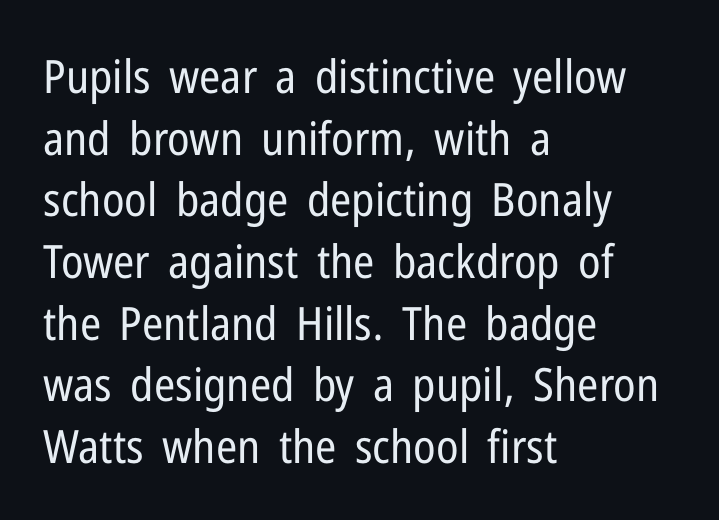
The image shows 46 px regular-weight, condensed sans-serif type, upright; set left-aligned, normal line spacing (1.34x), normal letter spacing, not underlined; low stroke contrast and a medium x-height.
